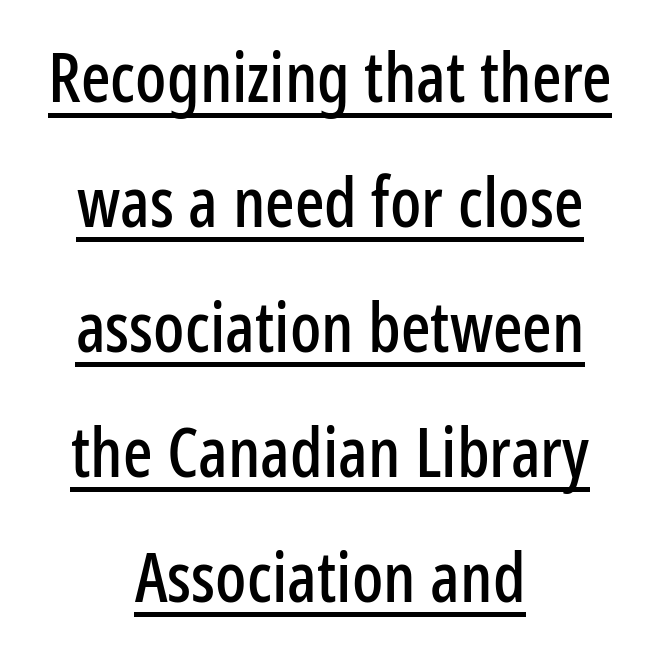
{"serif": "no", "italic": "no", "width": "condensed", "stroke_contrast": "low", "x_height": "medium", "monospaced": "no", "underline": "yes", "align": "center", "line_spacing_ratio": 1.81, "letter_spacing": "normal", "letter_spacing_em": 0.0, "glyph_px": 69}
